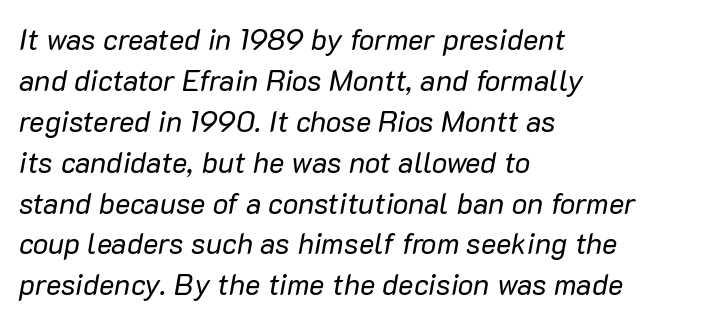
{"italic": "yes", "lean": "right", "slant_degrees": 10, "bold": "no", "weight": "regular", "width": "normal", "stroke_contrast": "low", "x_height": "medium", "monospaced": "no", "underline": "no", "align": "left", "line_spacing": "normal", "line_spacing_ratio": 1.41, "letter_spacing": "normal", "letter_spacing_em": 0.0, "glyph_px": 29}
